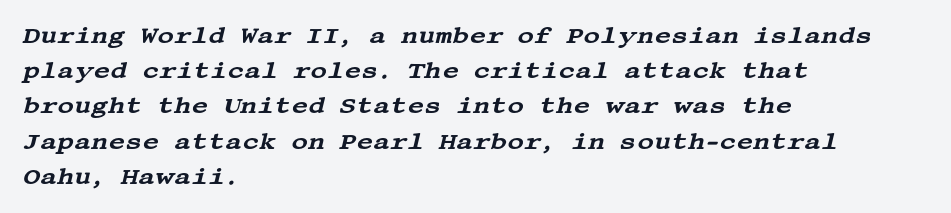
Q: Is the text italic (slanted)? A: Yes, it leans right by about 13 degrees.
Q: Is the text underlined? A: No.
Q: How is the paragraph aligned? A: Left-aligned.
Q: Is the spacing between letters normal or unusually wide? A: Normal.
Q: Is the spacing between lines tight, normal or loose? A: Normal.
